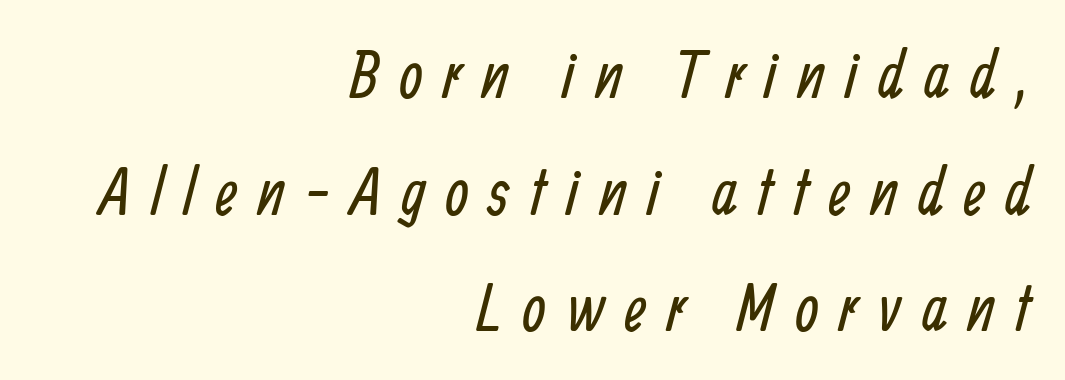
Q: Is the text bold? A: No.
Q: Is the typeface a serif or a sans-serif typeface? A: Sans-serif.
Q: Is the text underlined? A: No.
Q: How is the paragraph aligned? A: Right-aligned.
Q: Is the spacing between letters normal or unusually wide? A: Unusually wide.
Q: Width (condensed, normal, or wide)? A: Condensed.
Q: Stroke contrast? A: Low.
Q: x-height? A: Medium.
Q: Monospaced? A: No.
